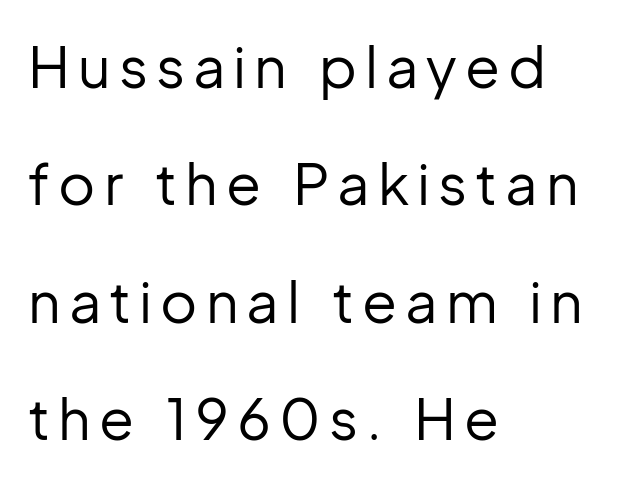
{"serif": "no", "italic": "no", "bold": "no", "weight": "regular", "width": "normal", "stroke_contrast": "low", "x_height": "medium", "monospaced": "no", "underline": "no", "align": "left", "line_spacing": "loose", "line_spacing_ratio": 2.06, "glyph_px": 57}
